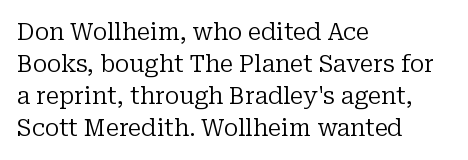
The strip under each line holds only bare page. You could call the tracking neutral — neither tight nor loose. Where is the straight margin? On the left. Upright lettering throughout. The weight tops out at a normal text grade.
